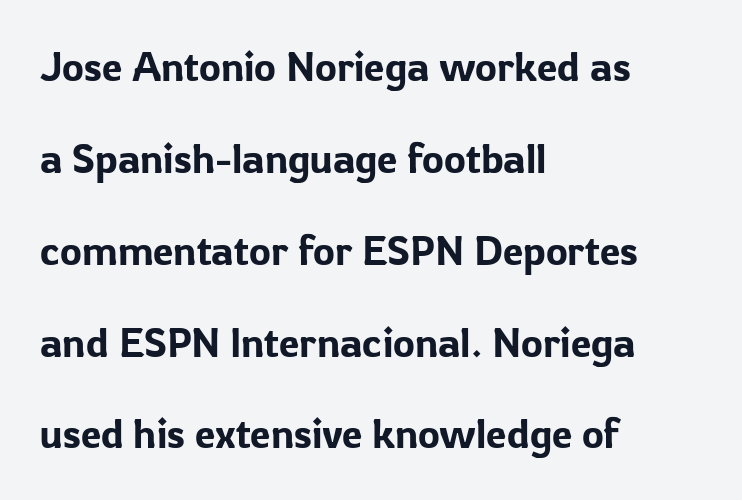
The line-height multiplier appears high, well above default. These lines stack with their left ends in a neat column. Ordinary non-slanted type is in use. Think of a printed novel: that variable character pitch is what you see here. Look at the tracking — it's just the regular setting, nothing added. Descenders are the only things crossing below the line.
